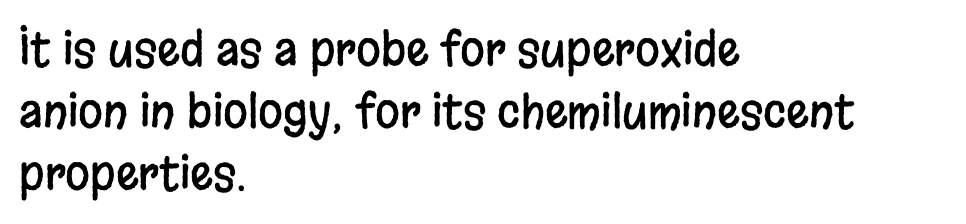
Q: Is the text italic (slanted)? A: No, it is upright.
Q: Is the typeface a serif or a sans-serif typeface? A: Sans-serif.
Q: Is the text underlined? A: No.
Q: How is the paragraph aligned? A: Left-aligned.
Q: Is the spacing between letters normal or unusually wide? A: Normal.
Q: Is the spacing between lines tight, normal or loose? A: Normal.
Q: Width (condensed, normal, or wide)? A: Condensed.
Q: Stroke contrast? A: Low.
Q: x-height? A: Large.
Q: Monospaced? A: No.
